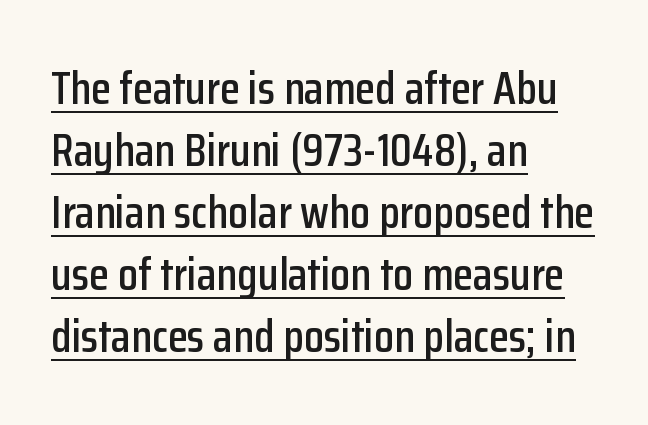
Quick note: interline space is typical. This rendering employs a face without finishing strokes, i.e., a sans-serif. One-word summary of the alignment: left. Every character sits straight up, as roman type does. A typographer would call this underscored text. Is this a fixed-width face? No — the glyphs have proportional, varying widths.
